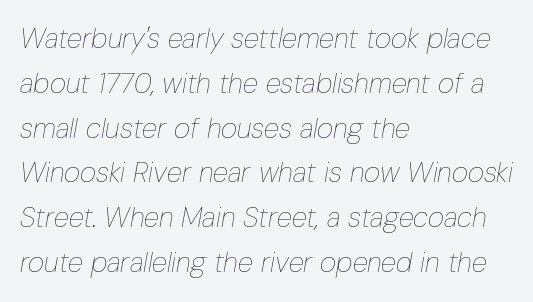
The vertical gap from one line to the next is medium. Stems and bowls with no extra thickness — not bold. Glyph-to-glyph distance matches everyday printed text. When letters slant like this, we call the style italic.
